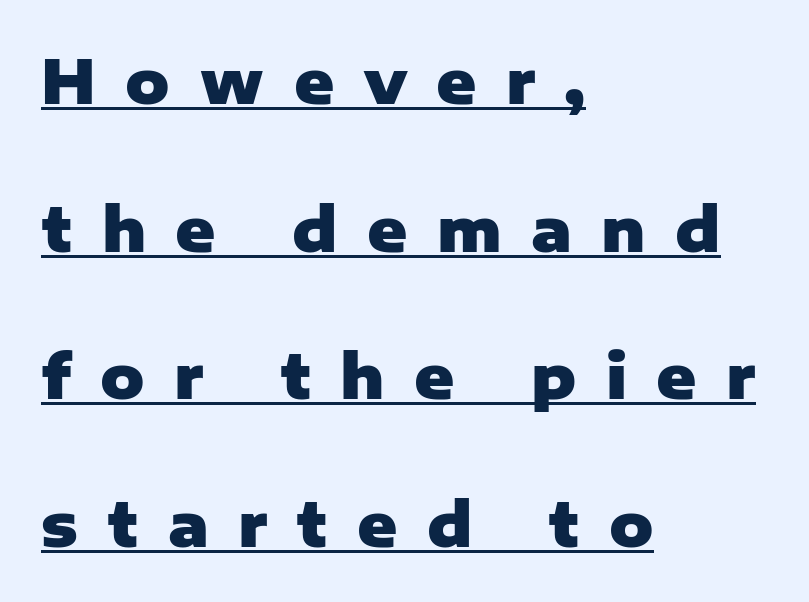
The image shows 61 px heavy sans-serif type, upright; set left-aligned, loose line spacing (2.42x), unusually wide letter spacing (+0.48 em), underlined; low stroke contrast and a medium x-height.
